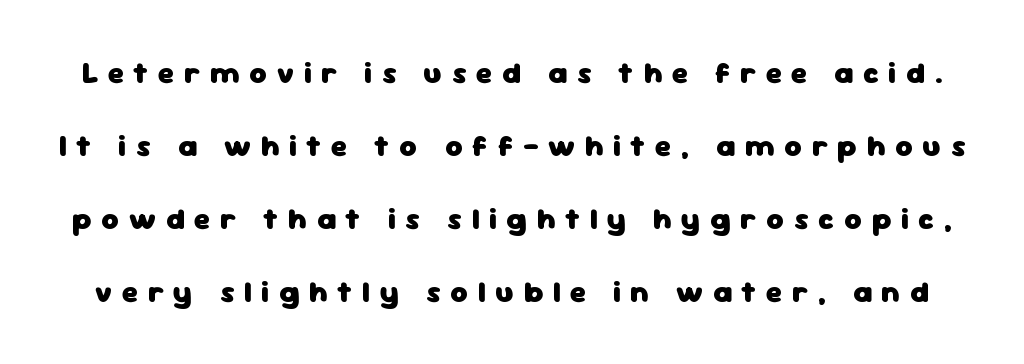
The image shows 30 px heavy sans-serif type, upright; set loose line spacing (2.43x), unusually wide letter spacing (+0.32 em), not underlined; low stroke contrast and a medium x-height.
